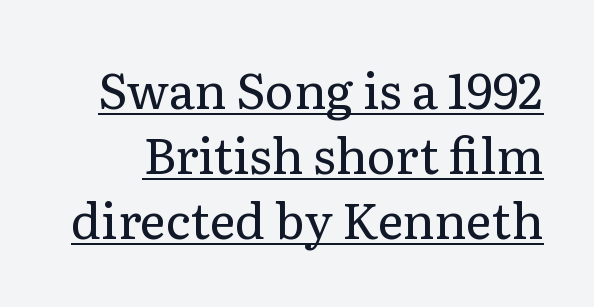
The image shows 49 px regular-weight serif type, upright; set normal line spacing (1.33x), normal letter spacing, underlined; low stroke contrast and a medium x-height.
